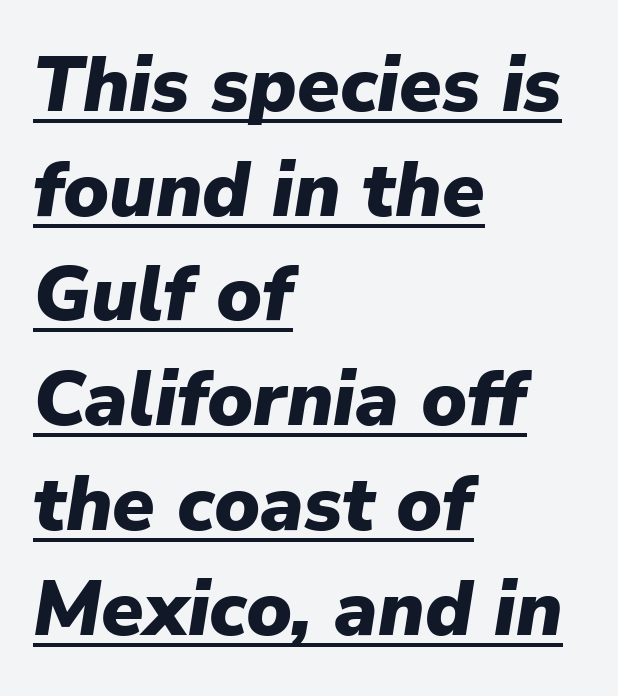
The rendering keeps characters at their native spacing. This sample has the flowing, uneven cadence of proportional lettering. The glyphs are accompanied by a horizontal stroke just below them. These lines carry a lot of weight — the face is fully bold.
